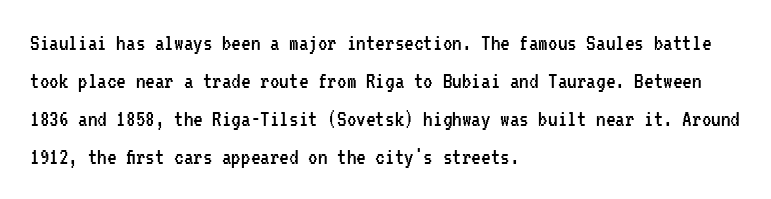
Caption: standard tracking, unaltered. How would I describe the line gaps? Plain and ordinary. Notice how the stems are strictly vertical — no italics here. The typeface has the unassuming heft of standard copy or less. The lines are quadded left.
